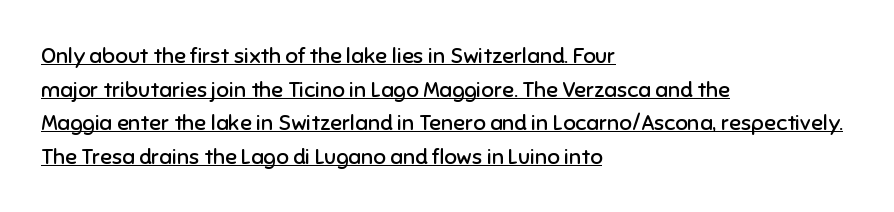
{"italic": "no", "bold": "no", "underline": "yes", "align": "left", "line_spacing": "normal", "line_spacing_ratio": 1.53, "letter_spacing": "normal", "letter_spacing_em": 0.0, "glyph_px": 22}
